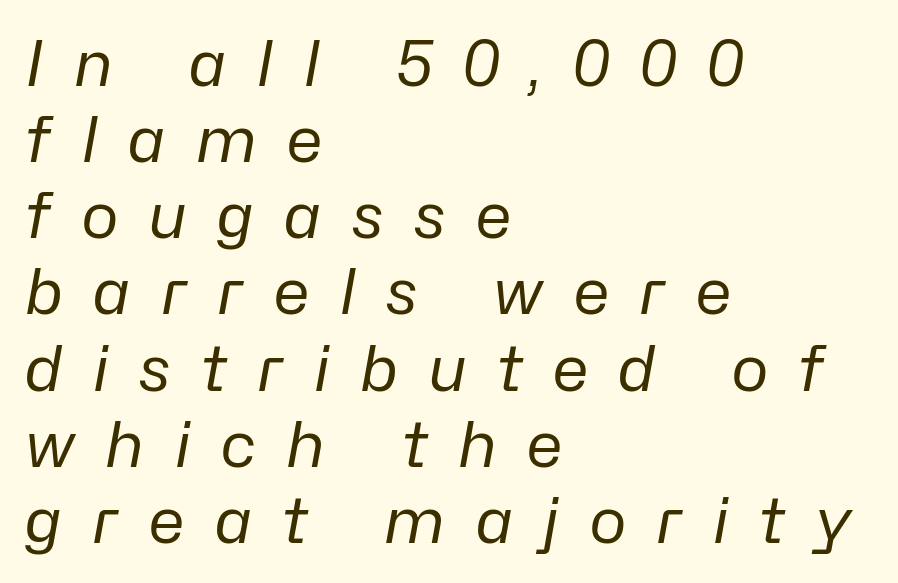
Rendered with sloped, italic letterforms. Each row of text sits above clean, open space. No heavy texture on the line: the type isn't bold. Caption: multi-line text, flush left, ragged right. This sample has the flowing, uneven cadence of proportional lettering. The tracking jumps out immediately: characters are airy and widely separated.
